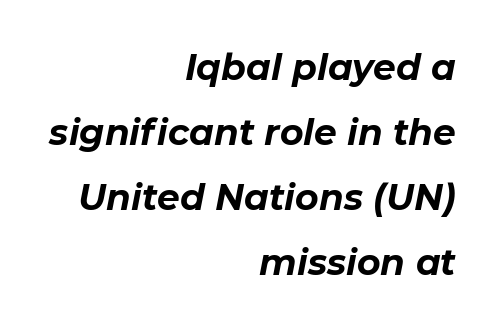
The zone under the glyphs is completely vacant. The strokes are fattened all the way to bold. Spacing verdict: proportional, widths tailored to each character. There's an unmistakable incline to the writing here.
